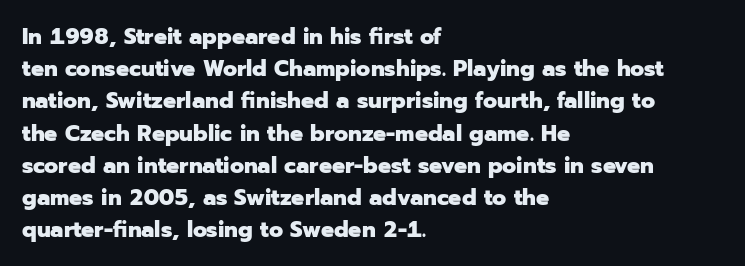
Q: Is the text bold? A: Yes.
Q: Is the text italic (slanted)? A: No, it is upright.
Q: Is the text underlined? A: No.
Q: How is the paragraph aligned? A: Left-aligned.
Q: Is the spacing between letters normal or unusually wide? A: Normal.
Q: Is the spacing between lines tight, normal or loose? A: Normal.
